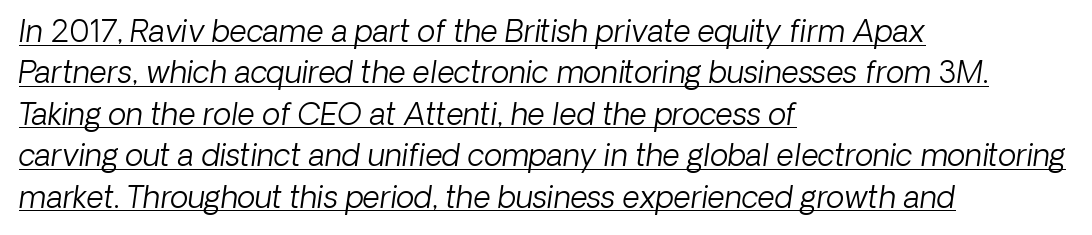
{"italic": "yes", "lean": "right", "slant_degrees": 8, "bold": "no", "weight": "light", "width": "normal", "stroke_contrast": "low", "x_height": "medium", "monospaced": "no", "underline": "yes", "align": "left", "line_spacing": "normal", "line_spacing_ratio": 1.38, "letter_spacing": "normal", "letter_spacing_em": 0.0, "glyph_px": 30}
